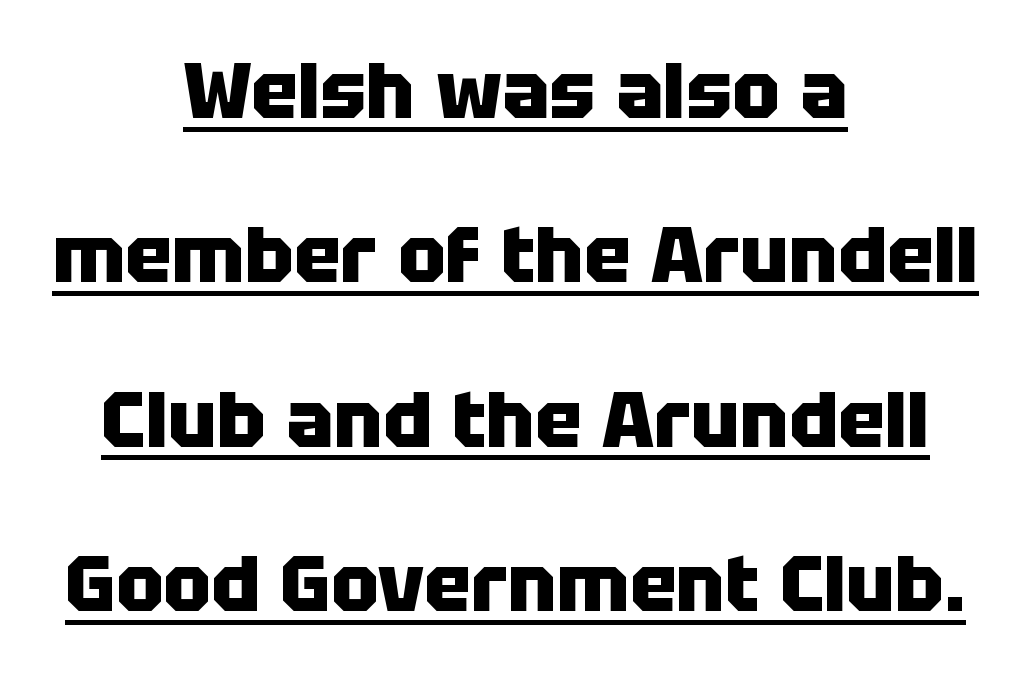
The image shows 79 px heavy sans-serif type, upright; set centered, loose line spacing (2.08x), normal letter spacing, underlined; low stroke contrast and a large x-height.
